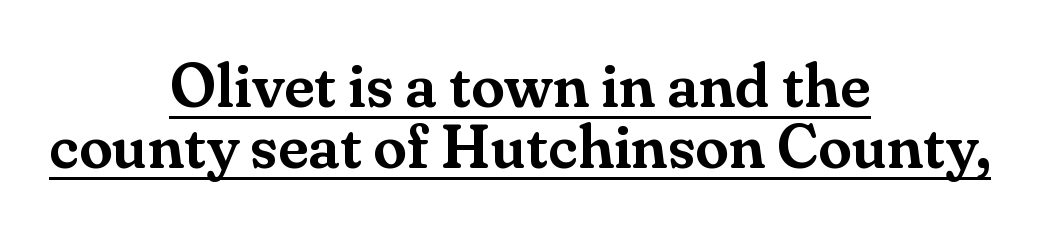
{"serif": "yes", "italic": "no", "width": "normal", "stroke_contrast": "medium", "x_height": "small", "monospaced": "no", "underline": "yes", "align": "center", "line_spacing": "tight", "line_spacing_ratio": 1.0, "letter_spacing": "normal", "letter_spacing_em": 0.0, "glyph_px": 61}
